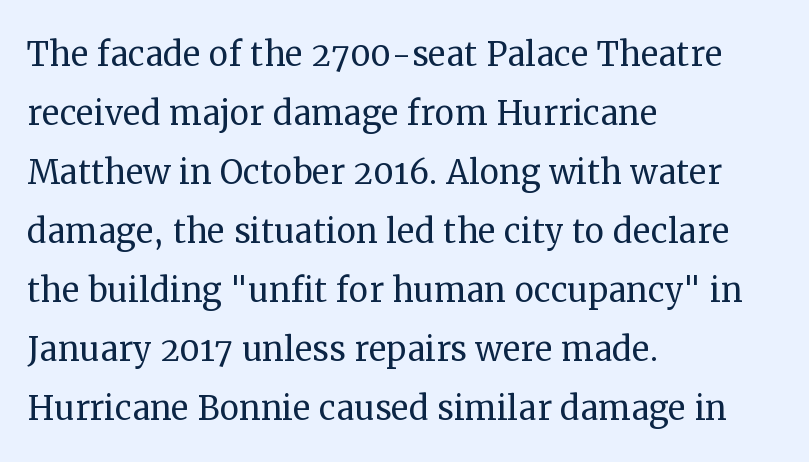
The image shows 44 px regular-weight serif type, upright; set left-aligned, normal line spacing (1.34x), normal letter spacing, not underlined; medium stroke contrast and a medium x-height.
